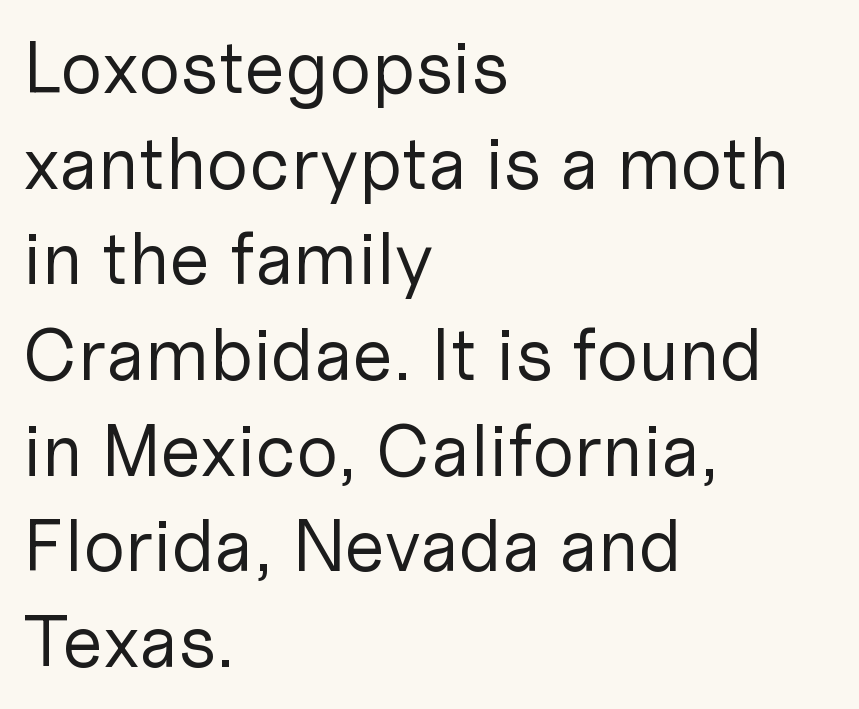
Here the designer chose a conventional face with non-uniform glyph widths. Summary of weight: not heavy and not bold. Rows of type keep a routine distance in the vertical direction. The passage is arranged the way most books set body copy — flush left. Is there any slant? The stems are plumb.
